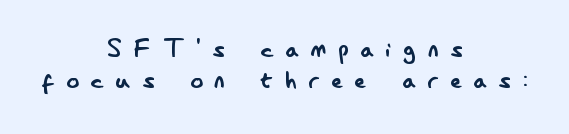
Regarding serifs, this sample does without them. The setting favours the middle, as headings and verse often do. Nope, not italic — everything's standing straight. What stands out about the letter spacing? Its width — letters are far apart. Each letter keeps its own natural width here, so spacing adapts to shape. Honestly, there is no underline to notice here at all.
